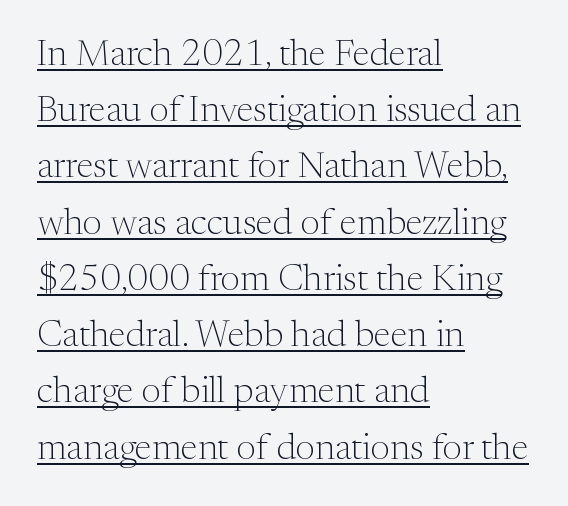
{"serif": "yes", "italic": "no", "bold": "no", "weight": "light", "width": "normal", "stroke_contrast": "medium", "x_height": "medium", "monospaced": "no", "underline": "yes", "align": "left", "line_spacing": "normal", "line_spacing_ratio": 1.52, "letter_spacing": "normal", "letter_spacing_em": 0.0, "glyph_px": 37}
